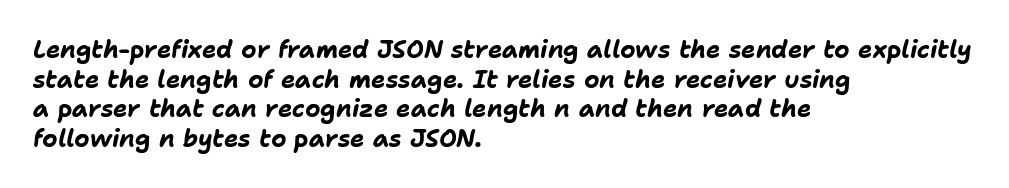
Q: Is the text bold? A: Yes.
Q: Is the text italic (slanted)? A: Yes, it leans right by about 11 degrees.
Q: Is the text underlined? A: No.
Q: How is the paragraph aligned? A: Left-aligned.
Q: Is the spacing between letters normal or unusually wide? A: Normal.
